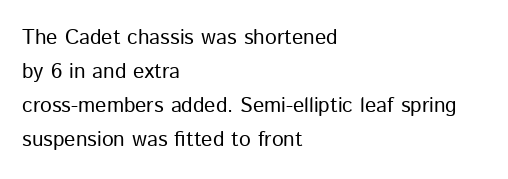
The paragraph has a hard left edge and a soft right edge. The specimen omits any rule beneath the text block's lines. Is the letter spacing exaggerated? No — it looks like the ordinary default. Is the type heavy? It reads as light-to-regular instead. Each new line begins a customary step beneath the previous one.
